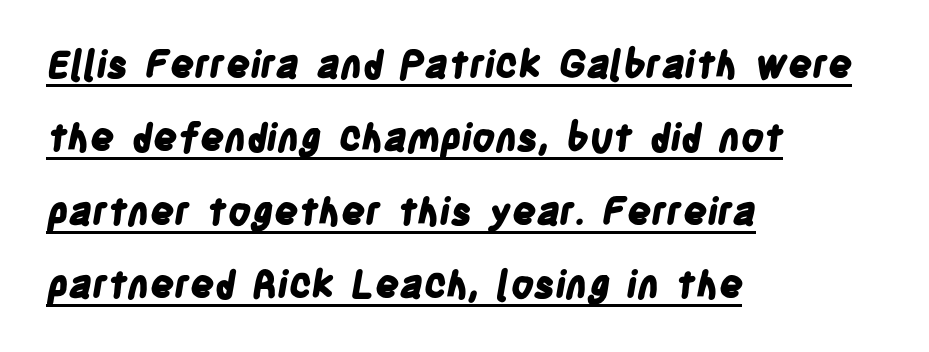
{"serif": "no", "bold": "yes", "weight": "bold", "width": "condensed", "stroke_contrast": "low", "x_height": "large", "monospaced": "no", "underline": "yes", "align": "left", "line_spacing": "loose", "line_spacing_ratio": 1.93, "letter_spacing": "normal", "letter_spacing_em": 0.0, "glyph_px": 38}
